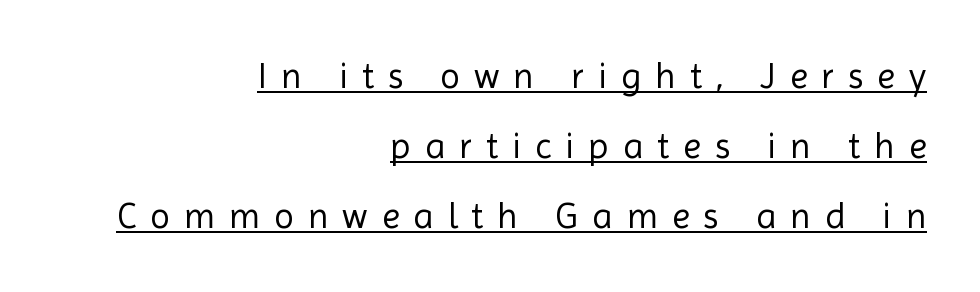
The image shows 36 px regular-weight sans-serif type, upright; set right-aligned, loose line spacing (1.95x), unusually wide letter spacing (+0.39 em), underlined; a medium x-height.
